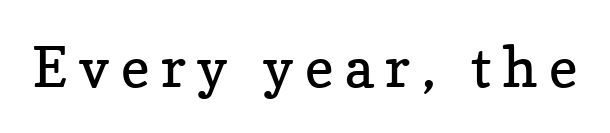
{"serif": "yes", "italic": "no", "bold": "no", "weight": "regular", "width": "normal", "stroke_contrast": "low", "x_height": "medium", "monospaced": "no", "underline": "no", "letter_spacing": "wide", "letter_spacing_em": 0.21, "glyph_px": 56}
